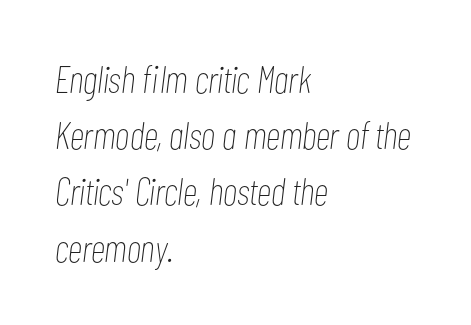
{"italic": "yes", "lean": "right", "slant_degrees": 7, "bold": "no", "weight": "thin", "width": "condensed", "stroke_contrast": "low", "x_height": "medium", "monospaced": "no", "underline": "no", "align": "left", "line_spacing": "normal", "line_spacing_ratio": 1.48, "letter_spacing": "normal", "letter_spacing_em": 0.0, "glyph_px": 38}
